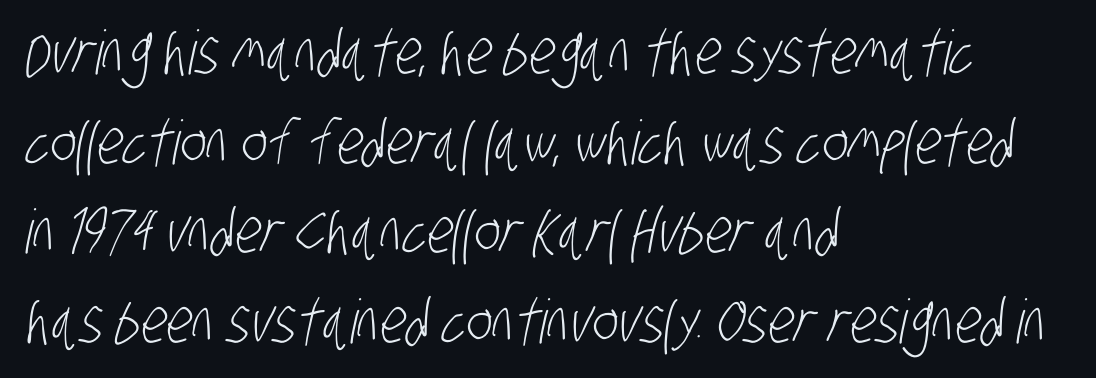
Q: Is the text bold? A: No.
Q: Is the typeface a serif or a sans-serif typeface? A: Sans-serif.
Q: Is the text underlined? A: No.
Q: How is the paragraph aligned? A: Left-aligned.
Q: Is the spacing between letters normal or unusually wide? A: Normal.
Q: Is the spacing between lines tight, normal or loose? A: Normal.
Q: Width (condensed, normal, or wide)? A: Condensed.
Q: Stroke contrast? A: Low.
Q: x-height? A: Large.
Q: Monospaced? A: No.
